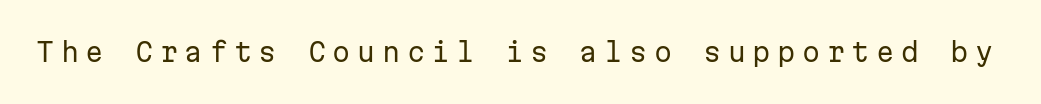
Q: Is the text bold? A: No.
Q: Is the text italic (slanted)? A: No, it is upright.
Q: Is the text underlined? A: No.
Q: Is the spacing between letters normal or unusually wide? A: Unusually wide.
